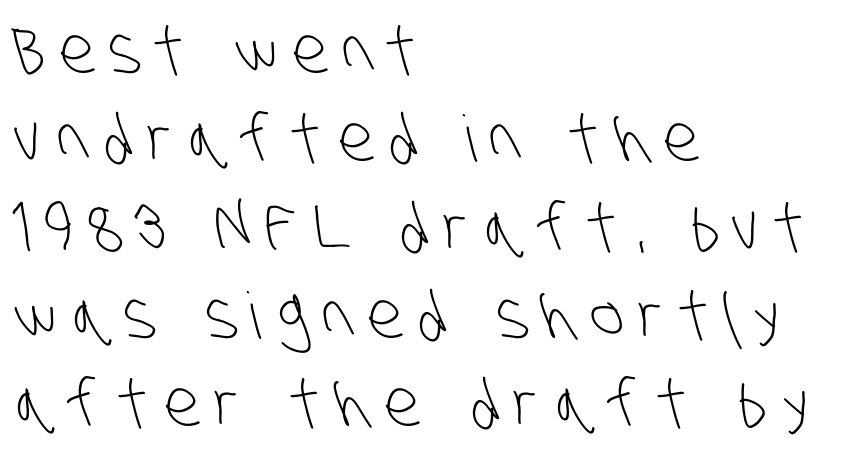
Q: Is the text bold? A: No.
Q: Is the typeface a serif or a sans-serif typeface? A: Sans-serif.
Q: Is the text underlined? A: No.
Q: How is the paragraph aligned? A: Left-aligned.
Q: Is the spacing between letters normal or unusually wide? A: Unusually wide.
Q: Is the spacing between lines tight, normal or loose? A: Normal.
Q: Width (condensed, normal, or wide)? A: Condensed.
Q: Stroke contrast? A: Low.
Q: x-height? A: Large.
Q: Monospaced? A: No.
